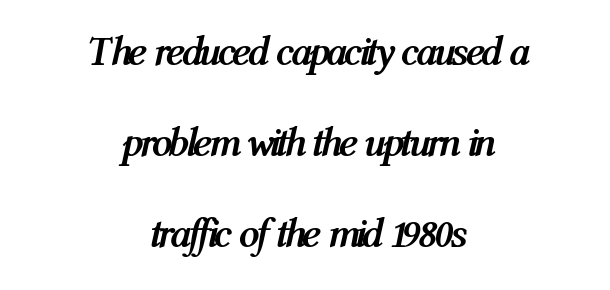
{"italic": "yes", "lean": "right", "slant_degrees": 12, "bold": "yes", "weight": "semibold", "width": "condensed", "stroke_contrast": "medium", "x_height": "medium", "monospaced": "no", "underline": "no", "align": "center", "line_spacing": "loose", "line_spacing_ratio": 2.22, "letter_spacing": "normal", "letter_spacing_em": 0.0, "glyph_px": 41}
